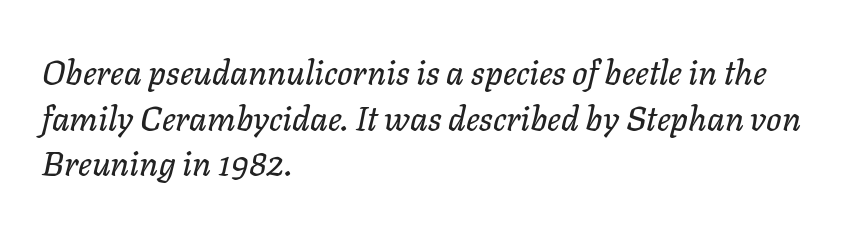
{"italic": "yes", "lean": "right", "slant_degrees": 11, "width": "normal", "stroke_contrast": "low", "x_height": "medium", "monospaced": "no", "underline": "no", "align": "left", "line_spacing": "normal", "line_spacing_ratio": 1.34, "letter_spacing": "normal", "letter_spacing_em": 0.0, "glyph_px": 34}
